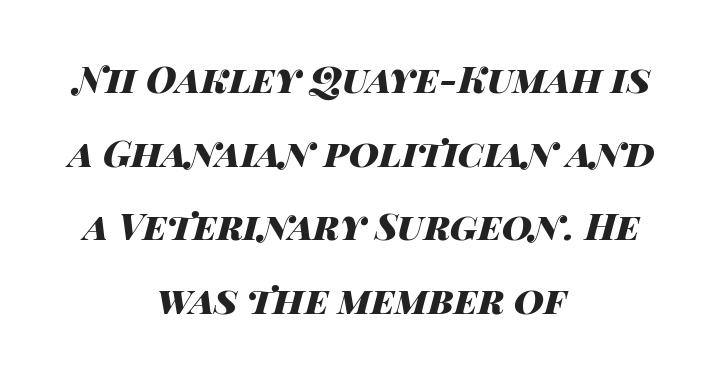
Q: Is the text bold? A: Yes.
Q: Is the text italic (slanted)? A: Yes, it leans right by about 14 degrees.
Q: Is the text underlined? A: No.
Q: How is the paragraph aligned? A: Centered.
Q: Is the spacing between letters normal or unusually wide? A: Normal.
Q: Is the spacing between lines tight, normal or loose? A: Loose.
Q: Width (condensed, normal, or wide)? A: Wide.
Q: Stroke contrast? A: High.
Q: x-height? A: Large.
Q: Monospaced? A: No.
